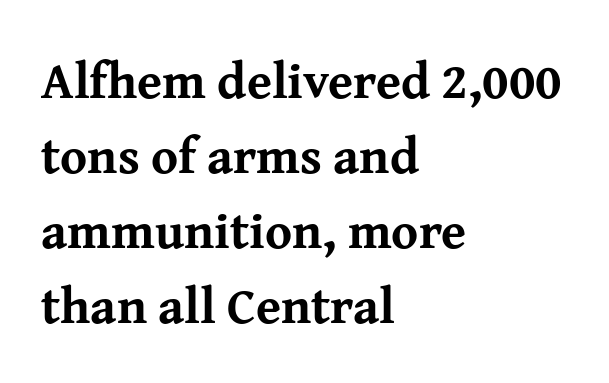
{"serif": "yes", "italic": "no", "bold": "yes", "weight": "bold", "width": "normal", "stroke_contrast": "medium", "x_height": "medium", "monospaced": "no", "underline": "no", "align": "left", "line_spacing": "normal", "line_spacing_ratio": 1.47, "letter_spacing": "normal", "letter_spacing_em": 0.0, "glyph_px": 51}
